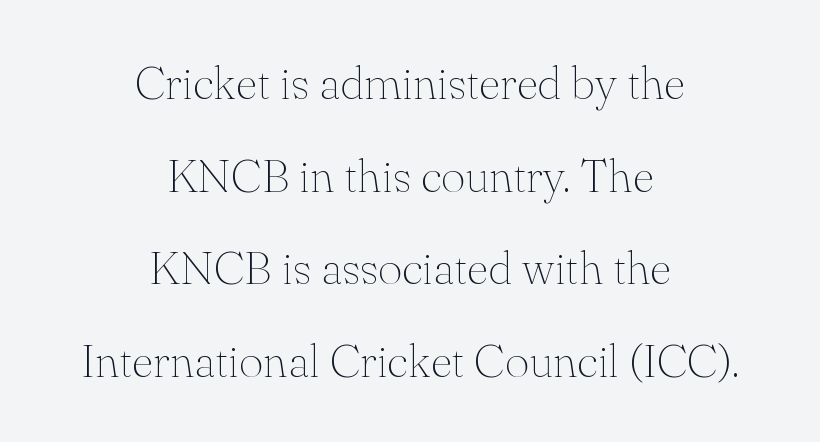
Observe the ordinary spacing: letters are neighbours, not strangers. The baseline area is clear. The passage shown is typeset with a serif family. Summary of vertical rhythm: relaxed, with wide interline spacing.
